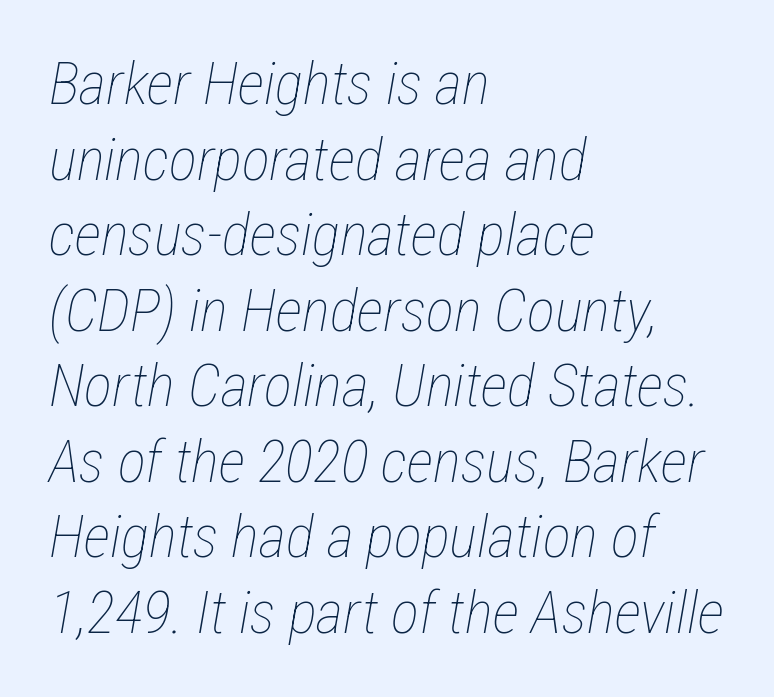
{"italic": "yes", "lean": "right", "slant_degrees": 12, "bold": "no", "weight": "thin", "width": "condensed", "stroke_contrast": "low", "x_height": "medium", "monospaced": "no", "underline": "no", "align": "left", "line_spacing": "normal", "line_spacing_ratio": 1.28, "letter_spacing": "normal", "letter_spacing_em": 0.0, "glyph_px": 59}
